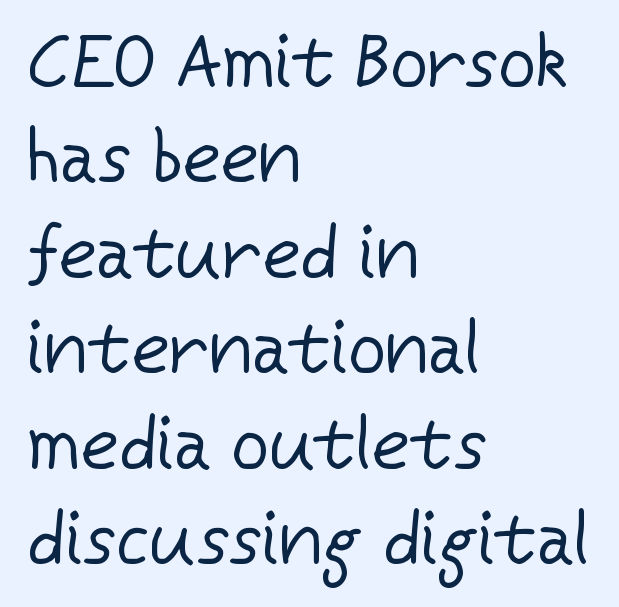
The image shows 74 px regular-weight sans-serif type, upright; set left-aligned, normal line spacing (1.29x), normal letter spacing, not underlined; low stroke contrast and a medium x-height.
